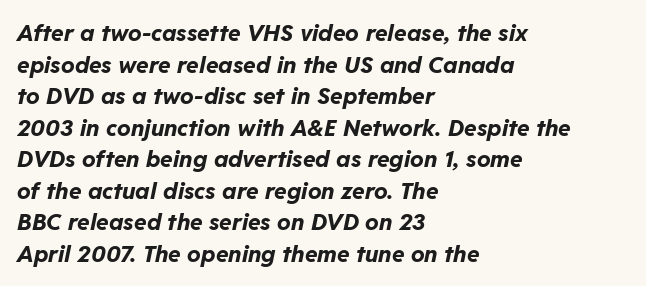
{"italic": "yes", "lean": "right", "slant_degrees": 11, "bold": "yes", "underline": "no", "align": "left", "line_spacing": "normal", "line_spacing_ratio": 1.37, "letter_spacing": "normal", "letter_spacing_em": 0.0, "glyph_px": 23}
